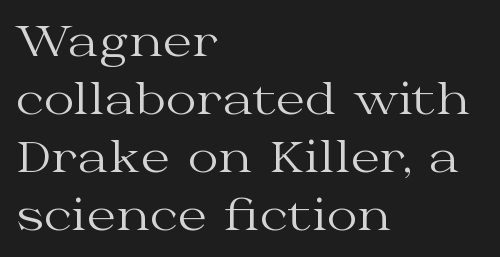
{"serif": "yes", "italic": "no", "bold": "no", "weight": "regular", "width": "wide", "stroke_contrast": "medium", "x_height": "medium", "monospaced": "no", "underline": "no", "align": "left", "line_spacing": "normal", "line_spacing_ratio": 1.38, "letter_spacing": "normal", "letter_spacing_em": 0.0, "glyph_px": 42}
